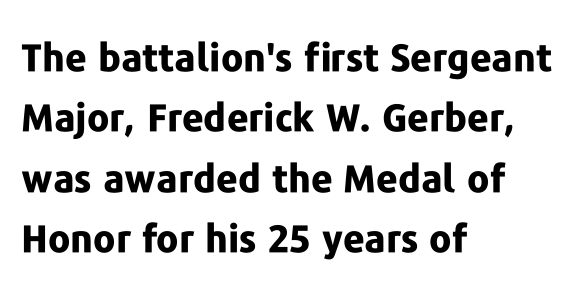
Q: Is the text bold? A: Yes.
Q: Is the text italic (slanted)? A: No, it is upright.
Q: Is the typeface a serif or a sans-serif typeface? A: Sans-serif.
Q: Is the text underlined? A: No.
Q: How is the paragraph aligned? A: Left-aligned.
Q: Is the spacing between letters normal or unusually wide? A: Normal.
Q: Is the spacing between lines tight, normal or loose? A: Normal.
Q: Width (condensed, normal, or wide)? A: Normal.
Q: Stroke contrast? A: Low.
Q: x-height? A: Medium.
Q: Monospaced? A: No.
